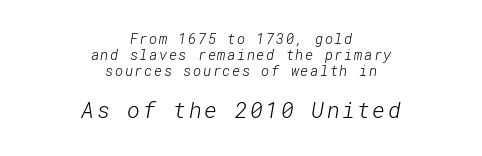
Q: Is the text bold? A: No.
Q: Is the text underlined? A: No.
Q: How is the paragraph aligned? A: Centered.
Q: Which block of text is set in a larger size, the first (top) or the second (bottom)? A: The second (bottom) one.
